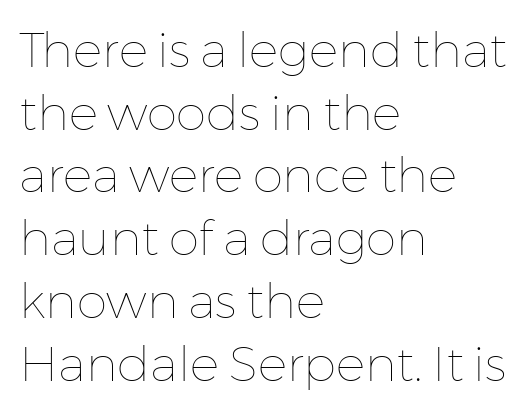
Spacing verdict: proportional, widths tailored to each character. This sample uses plain, unmodified letter spacing. Quick note: not italic, upright. Line starts are locked; line ends wander. No heavy texture on the line: the type isn't bold.
